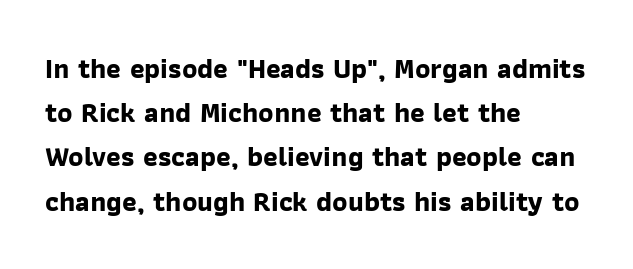
{"serif": "no", "bold": "yes", "weight": "bold", "width": "normal", "stroke_contrast": "low", "x_height": "medium", "monospaced": "no", "underline": "no", "align": "left", "line_spacing": "normal", "line_spacing_ratio": 1.58, "letter_spacing": "normal", "letter_spacing_em": 0.0, "glyph_px": 28}
